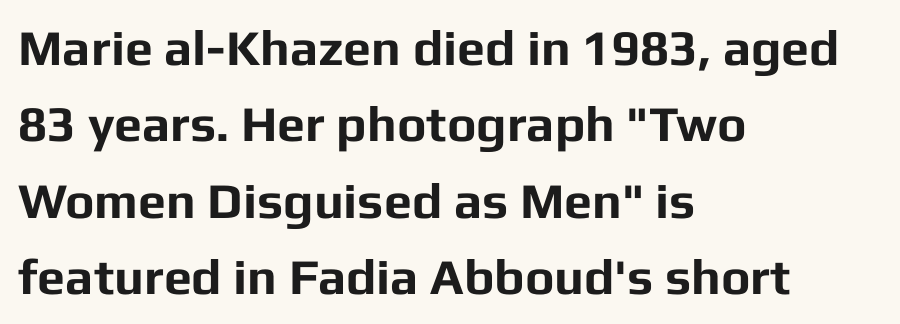
{"serif": "no", "italic": "no", "bold": "yes", "weight": "bold", "width": "normal", "stroke_contrast": "low", "x_height": "medium", "monospaced": "no", "underline": "no", "align": "left", "line_spacing": "normal", "line_spacing_ratio": 1.53, "letter_spacing": "normal", "letter_spacing_em": 0.0, "glyph_px": 50}
